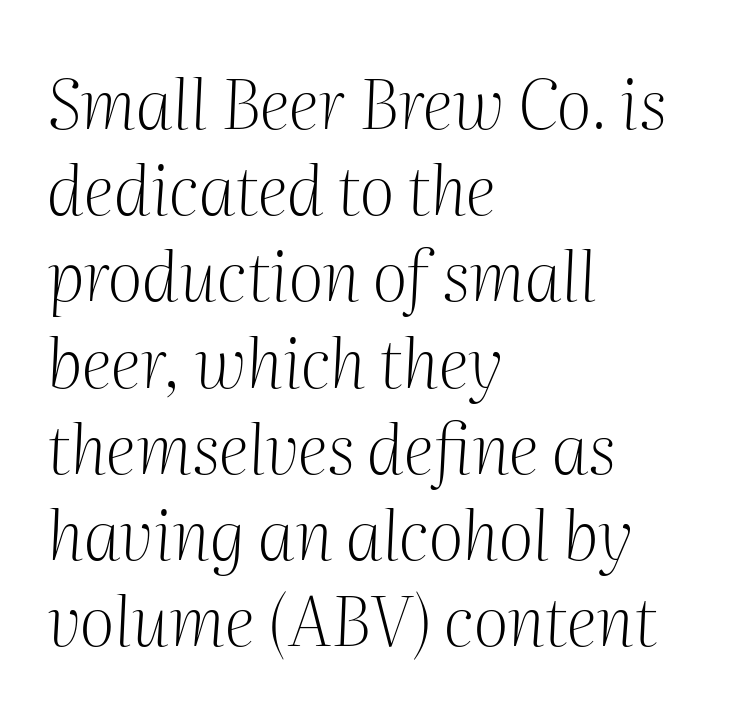
Q: Is the text bold? A: No.
Q: Is the text italic (slanted)? A: Yes, it leans right by about 2 degrees.
Q: Is the typeface a serif or a sans-serif typeface? A: Serif.
Q: Is the text underlined? A: No.
Q: How is the paragraph aligned? A: Left-aligned.
Q: Is the spacing between letters normal or unusually wide? A: Normal.
Q: Is the spacing between lines tight, normal or loose? A: Normal.
Q: Width (condensed, normal, or wide)? A: Normal.
Q: Stroke contrast? A: Medium.
Q: x-height? A: Medium.
Q: Monospaced? A: No.
